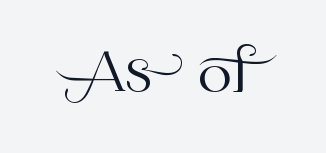
The passage shown is typed in a proportional face where columns would drift. Letterform terminals end in serifs throughout the passage. In terms of letterspacing, this is plain default setting. Ascenders rise straight up at ninety degrees. The area under the type is left untouched.
